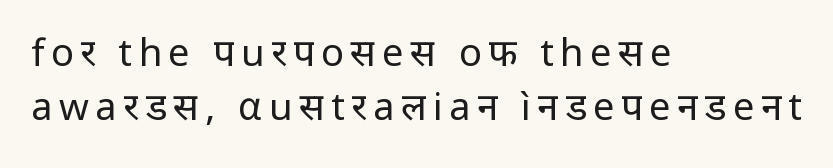
Stems here are at most as thick as an everyday book face. This block has exactly the height ordinary leading produces. Decoration check: the copy has no underline. Are there feet on the stems? There aren't — it's a sans. Ordinary non-slanted type is in use.
